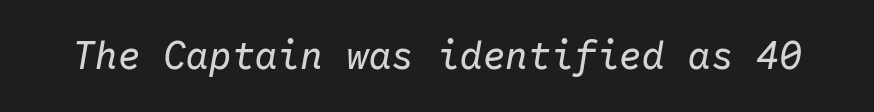
{"italic": "yes", "lean": "right", "slant_degrees": 10, "bold": "no", "weight": "regular", "width": "normal", "stroke_contrast": "low", "x_height": "medium", "monospaced": "yes", "underline": "no", "letter_spacing": "normal", "letter_spacing_em": 0.0, "glyph_px": 38}
